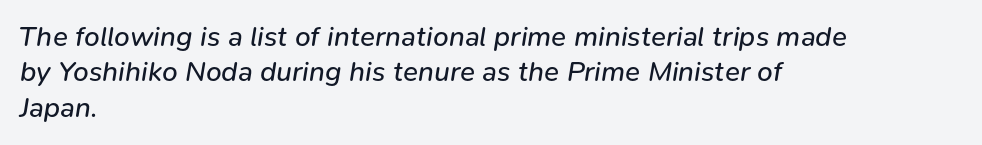
The image shows 28 px regular-weight type, italic (leaning right); set left-aligned, normal line spacing (1.26x), normal letter spacing, not underlined; low stroke contrast and a medium x-height.
